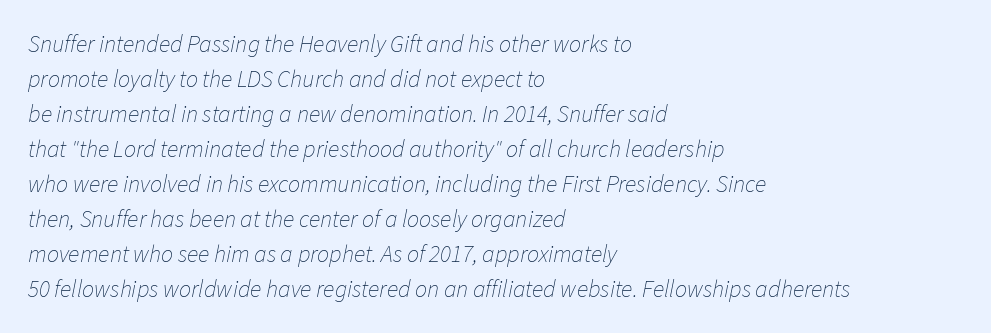
Between one letter and the next there's only the usual sliver of space. The rag falls on the right side of this text block. The block of text has a typical density, with ordinary space between rows. This is not heavy type; no bold has been used. These lines were composed using italics. Anything drawn beneath the words? Only blank space.
